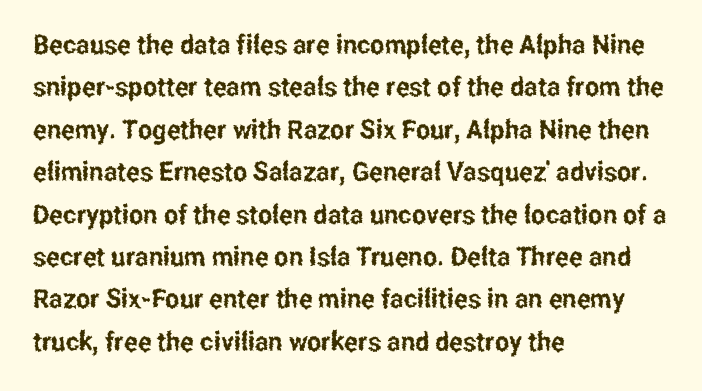
The image shows 27 px text type, upright; set left-aligned, normal line spacing (1.57x), normal letter spacing, not underlined.
